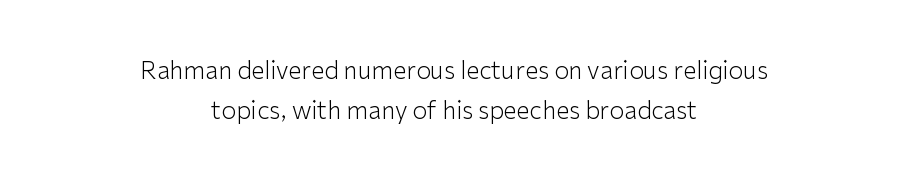
{"italic": "no", "bold": "no", "underline": "no", "align": "center", "line_spacing": "normal", "line_spacing_ratio": 1.66, "letter_spacing": "normal", "letter_spacing_em": 0.0, "glyph_px": 24}
